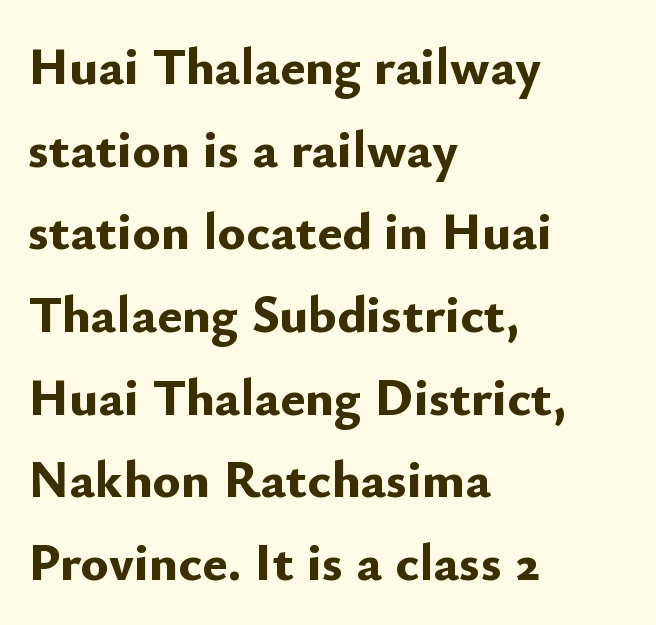
The image shows 53 px bold sans-serif type, upright; set left-aligned, normal line spacing (1.56x), normal letter spacing, not underlined; low stroke contrast and a small x-height.
